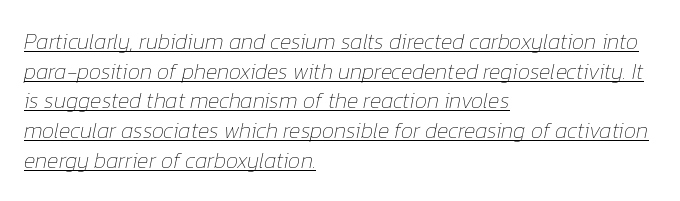
Q: Is the text bold? A: No.
Q: Is the text italic (slanted)? A: Yes, it leans right by about 12 degrees.
Q: Is the text underlined? A: Yes.
Q: How is the paragraph aligned? A: Left-aligned.
Q: Is the spacing between letters normal or unusually wide? A: Normal.
Q: Is the spacing between lines tight, normal or loose? A: Normal.
